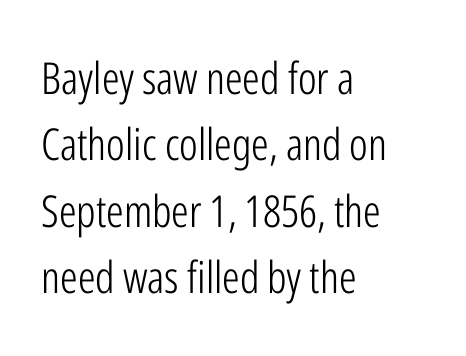
These lines are rendered in a variable-pitch font. Italic: no, the glyphs are upright roman. Weight: in the light-to-regular range. Visually the block forms a straight wall on the left and a jagged coastline on the right. Horizontal bands of white between lines are of average thickness. The font family rendered here belongs to the sans-serif group.
